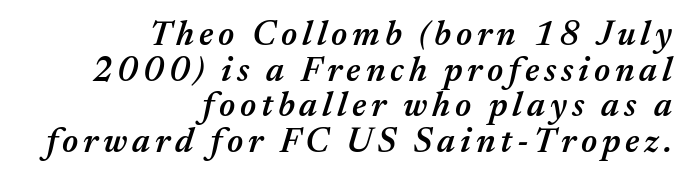
Line spacing here is tight. This sample uses an oblique cut, with every glyph tilted off the vertical. Strokes here are thickened, but only to semibold level. The passage shown is not underscored anywhere.
